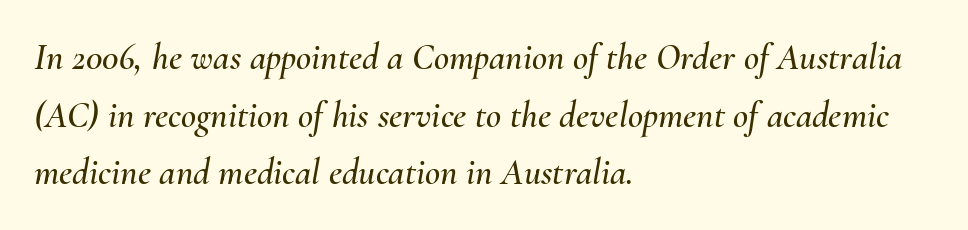
Q: Is the text italic (slanted)? A: Yes, it leans right by about 10 degrees.
Q: Is the text underlined? A: No.
Q: How is the paragraph aligned? A: Left-aligned.
Q: Is the spacing between letters normal or unusually wide? A: Normal.
Q: Is the spacing between lines tight, normal or loose? A: Normal.
Q: Width (condensed, normal, or wide)? A: Normal.
Q: Stroke contrast? A: Medium.
Q: x-height? A: Small.
Q: Monospaced? A: No.
